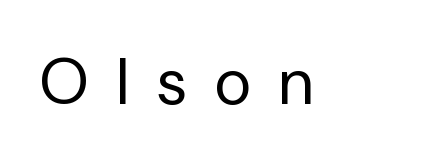
Q: Is the text bold? A: No.
Q: Is the text italic (slanted)? A: No, it is upright.
Q: Is the typeface a serif or a sans-serif typeface? A: Sans-serif.
Q: Is the text underlined? A: No.
Q: How is the paragraph aligned? A: Left-aligned.
Q: Is the spacing between letters normal or unusually wide? A: Unusually wide.
Q: Width (condensed, normal, or wide)? A: Normal.
Q: Stroke contrast? A: Low.
Q: x-height? A: Medium.
Q: Monospaced? A: No.
